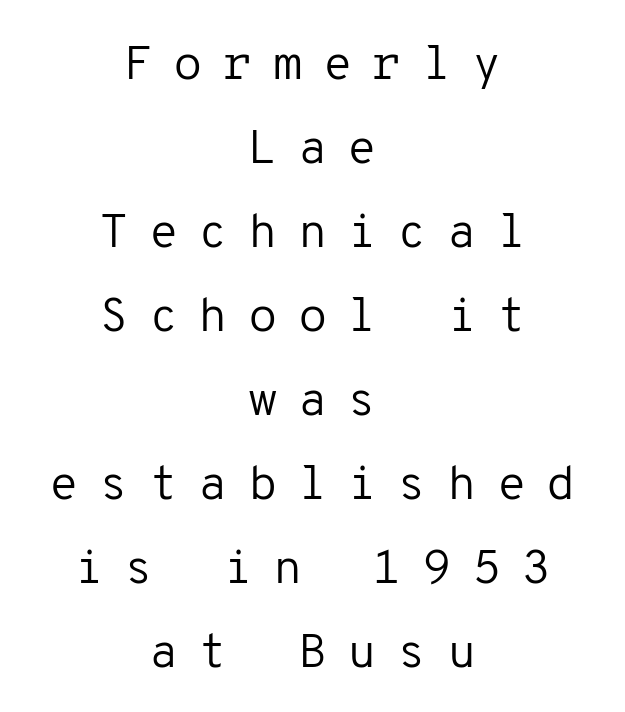
Q: Is the text bold? A: No.
Q: Is the text italic (slanted)? A: No, it is upright.
Q: Is the typeface a serif or a sans-serif typeface? A: Sans-serif.
Q: Is the text underlined? A: No.
Q: How is the paragraph aligned? A: Centered.
Q: Is the spacing between letters normal or unusually wide? A: Unusually wide.
Q: Width (condensed, normal, or wide)? A: Normal.
Q: Stroke contrast? A: Low.
Q: x-height? A: Medium.
Q: Monospaced? A: Yes.
